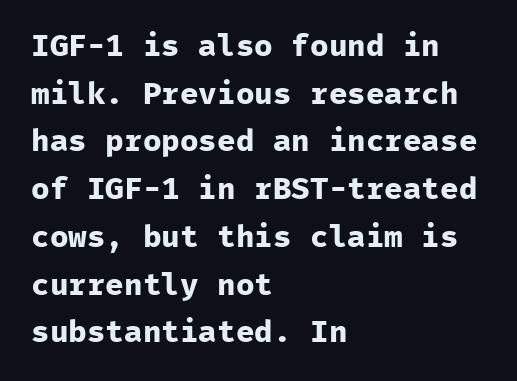
{"serif": "no", "italic": "no", "bold": "yes", "weight": "bold", "width": "normal", "stroke_contrast": "low", "x_height": "medium", "monospaced": "yes", "underline": "no", "align": "left", "line_spacing": "normal", "line_spacing_ratio": 1.54, "letter_spacing": "normal", "letter_spacing_em": 0.0, "glyph_px": 31}
